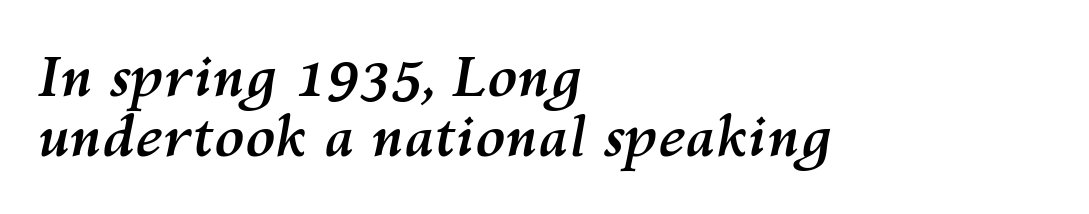
Q: Is the text bold? A: Yes.
Q: Is the text italic (slanted)? A: Yes, it leans right by about 10 degrees.
Q: Is the text underlined? A: No.
Q: How is the paragraph aligned? A: Left-aligned.
Q: Is the spacing between letters normal or unusually wide? A: Normal.
Q: Is the spacing between lines tight, normal or loose? A: Tight.
Q: Width (condensed, normal, or wide)? A: Normal.
Q: Stroke contrast? A: Medium.
Q: x-height? A: Medium.
Q: Monospaced? A: No.
